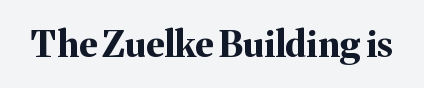
The image shows 36 px bold serif type, upright; set normal letter spacing, not underlined; medium stroke contrast and a medium x-height.
